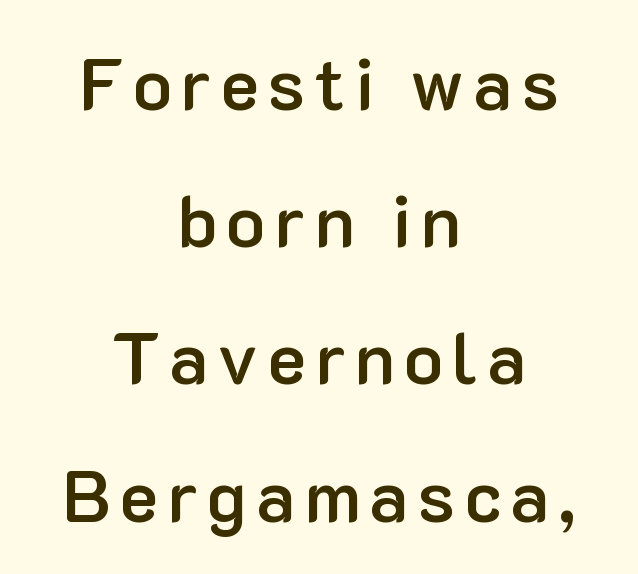
The image shows 73 px semibold sans-serif type, upright; set centered, line spacing 1.88x, not underlined; low stroke contrast and a medium x-height.
